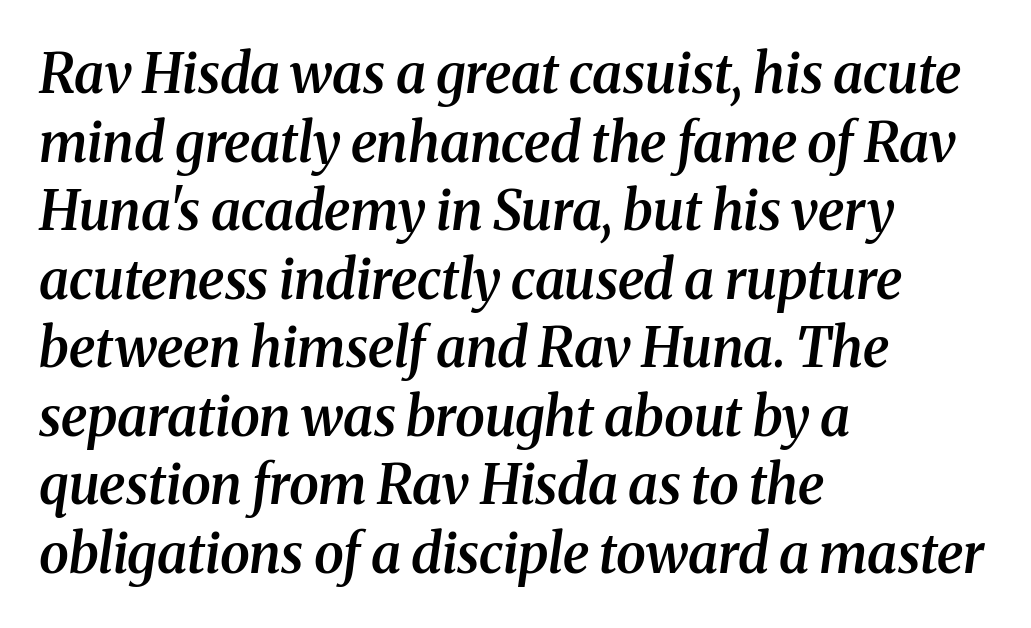
The characters display serif detailing at their extremities. The face used here is proportionally spaced, like ordinary book or web type. The gaps between neighbouring characters are ordinary and unremarkable. The setting favours the left margin, as ordinary paragraphs usually do.
